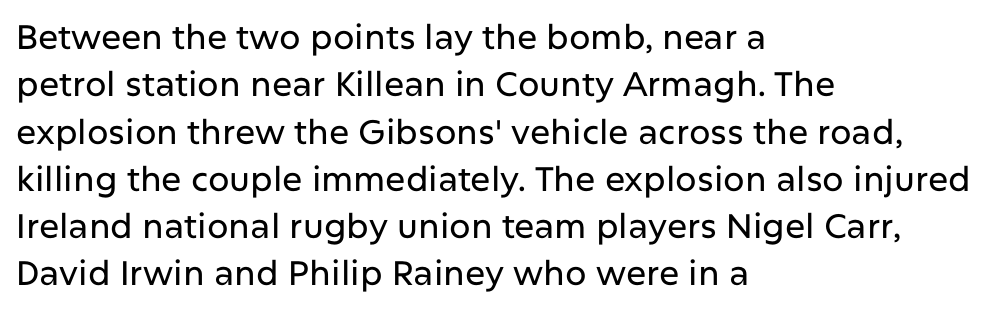
Q: Is the text italic (slanted)? A: No, it is upright.
Q: Is the typeface a serif or a sans-serif typeface? A: Sans-serif.
Q: Is the text underlined? A: No.
Q: How is the paragraph aligned? A: Left-aligned.
Q: Is the spacing between letters normal or unusually wide? A: Normal.
Q: Is the spacing between lines tight, normal or loose? A: Normal.
Q: Width (condensed, normal, or wide)? A: Normal.
Q: Stroke contrast? A: Low.
Q: x-height? A: Medium.
Q: Monospaced? A: No.
